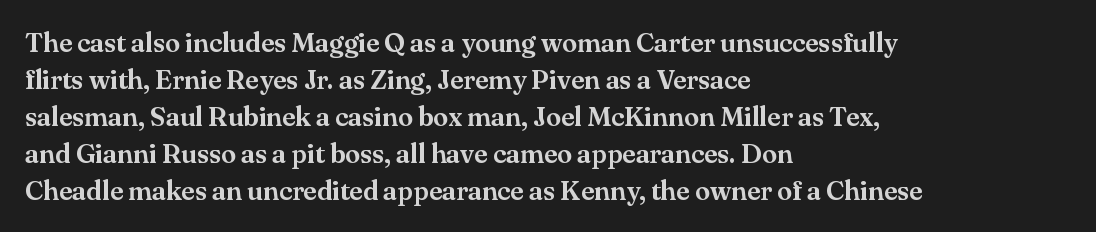
The image shows 27 px text type, upright; set left-aligned, normal line spacing (1.37x), normal letter spacing, not underlined.
